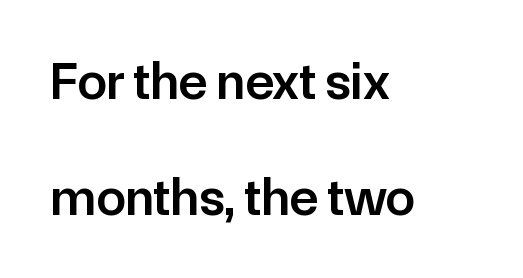
Q: Is the text bold? A: Semi-bold.
Q: Is the text italic (slanted)? A: No, it is upright.
Q: Is the typeface a serif or a sans-serif typeface? A: Sans-serif.
Q: Is the text underlined? A: No.
Q: How is the paragraph aligned? A: Left-aligned.
Q: Is the spacing between letters normal or unusually wide? A: Normal.
Q: Is the spacing between lines tight, normal or loose? A: Loose.
Q: Width (condensed, normal, or wide)? A: Normal.
Q: Stroke contrast? A: Low.
Q: x-height? A: Medium.
Q: Monospaced? A: No.
